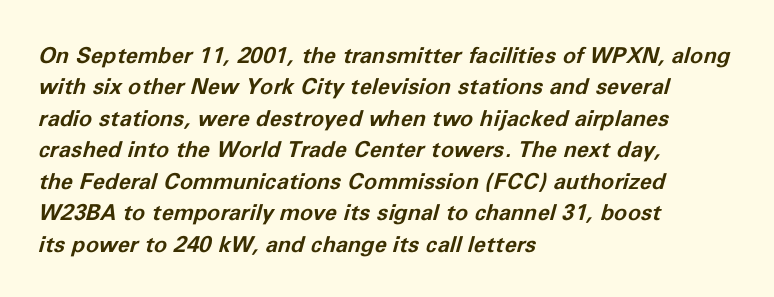
{"italic": "yes", "lean": "right", "slant_degrees": 11, "bold": "yes", "underline": "no", "align": "left", "line_spacing": "normal", "line_spacing_ratio": 1.43, "letter_spacing": "normal", "letter_spacing_em": 0.0, "glyph_px": 22}
